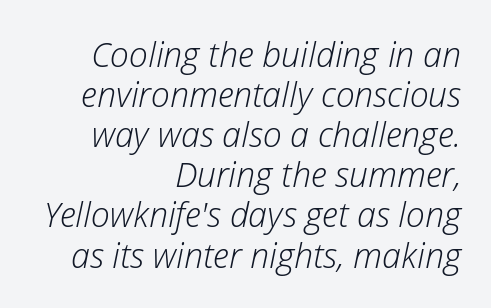
One-word summary of the alignment: right. These glyphs show unthickened strokes, regular width or finer. A clean baseline with only descenders dipping below it. Honestly, the letter spacing is just normal — you wouldn't notice it. Is this a fixed-width face? No — the glyphs have proportional, varying widths.
